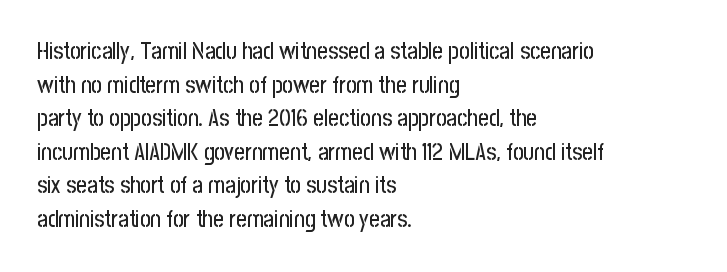
Q: Is the text italic (slanted)? A: No, it is upright.
Q: Is the text underlined? A: No.
Q: How is the paragraph aligned? A: Left-aligned.
Q: Is the spacing between letters normal or unusually wide? A: Normal.
Q: Is the spacing between lines tight, normal or loose? A: Normal.
